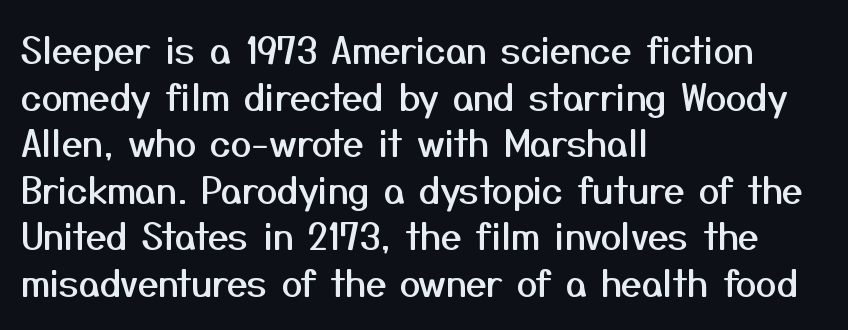
Q: Is the text italic (slanted)? A: No, it is upright.
Q: Is the typeface a serif or a sans-serif typeface? A: Sans-serif.
Q: Is the text underlined? A: No.
Q: How is the paragraph aligned? A: Left-aligned.
Q: Is the spacing between letters normal or unusually wide? A: Normal.
Q: Is the spacing between lines tight, normal or loose? A: Normal.
Q: Width (condensed, normal, or wide)? A: Normal.
Q: Stroke contrast? A: Medium.
Q: x-height? A: Medium.
Q: Monospaced? A: No.
